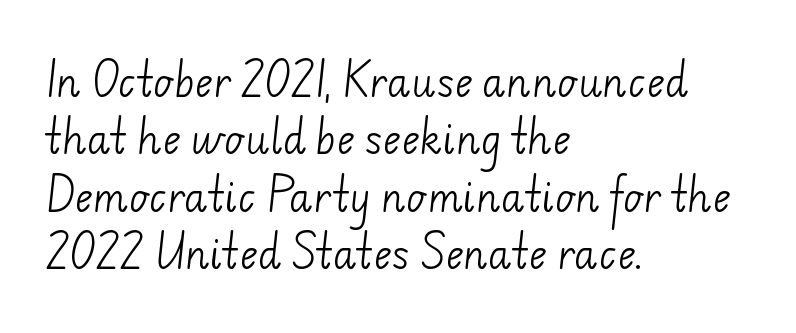
This reads as an unemphasized weight, regular at the heaviest. The passage shown has conventional tracking throughout. A clean baseline with only descenders dipping below it. Summary of vertical rhythm: regular, with standard interline spacing.
